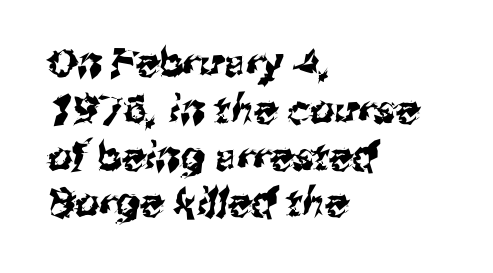
{"serif": "no", "width": "normal", "stroke_contrast": "medium", "x_height": "medium", "monospaced": "no", "underline": "no", "align": "left", "line_spacing_ratio": 1.2, "letter_spacing": "normal", "letter_spacing_em": 0.0, "glyph_px": 39}
